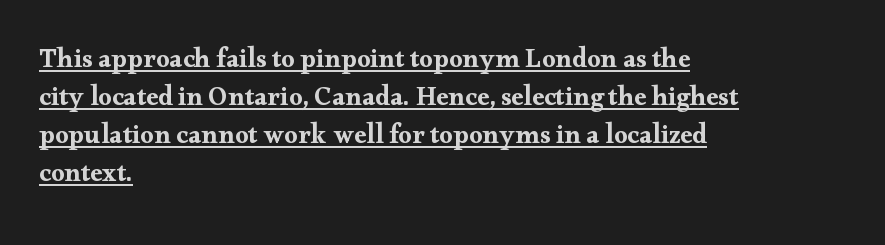
{"italic": "no", "underline": "yes", "align": "left", "line_spacing": "normal", "line_spacing_ratio": 1.41, "letter_spacing": "normal", "letter_spacing_em": 0.0, "glyph_px": 27}
